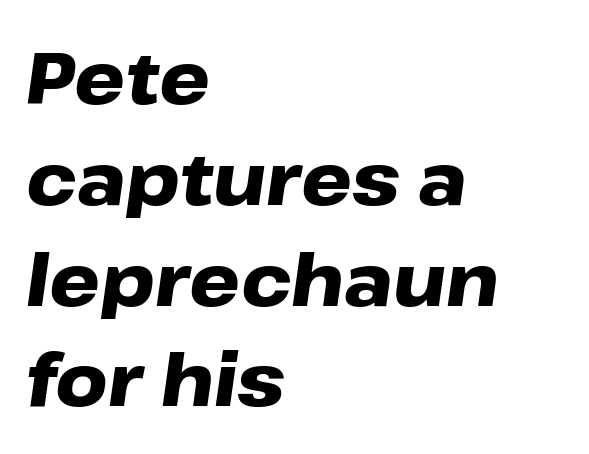
The image shows 72 px heavy, wide type, italic (leaning right); set left-aligned, normal line spacing (1.4x), normal letter spacing, not underlined; low stroke contrast and a medium x-height.
